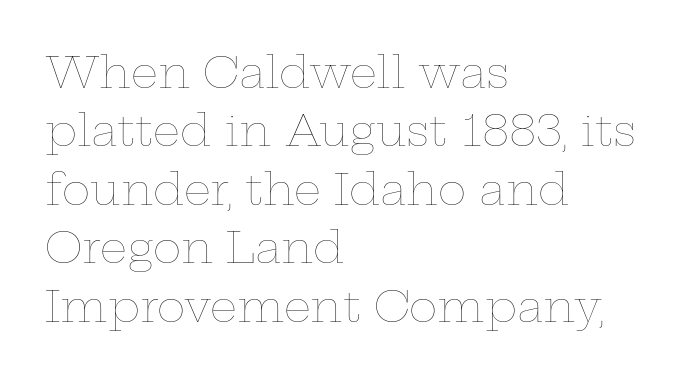
The image shows 43 px thin, wide type, upright; set left-aligned, normal line spacing (1.36x), normal letter spacing, not underlined; low stroke contrast and a medium x-height.
